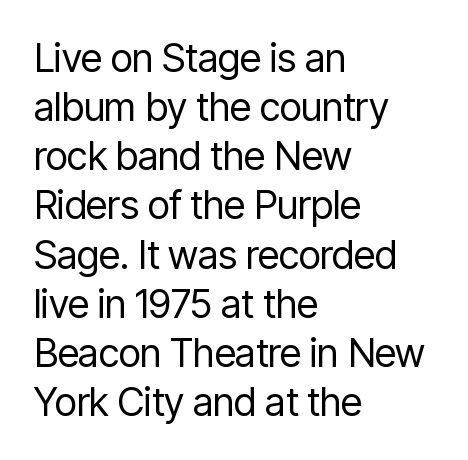
{"serif": "no", "italic": "no", "bold": "no", "weight": "regular", "width": "condensed", "stroke_contrast": "low", "x_height": "medium", "monospaced": "no", "underline": "no", "align": "left", "line_spacing": "normal", "line_spacing_ratio": 1.26, "letter_spacing": "normal", "letter_spacing_em": 0.0, "glyph_px": 39}
